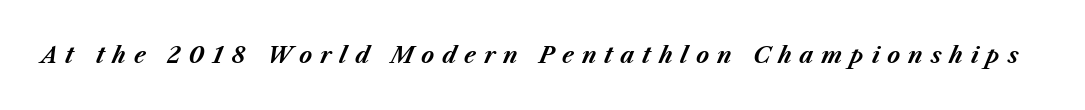
Look at the tracking — it's clearly loosened, letters drifting apart. In terms of posture, this sample is oblique. The string is rendered with underlining switched off. Set as a true bold cut, around the 700 mark.
